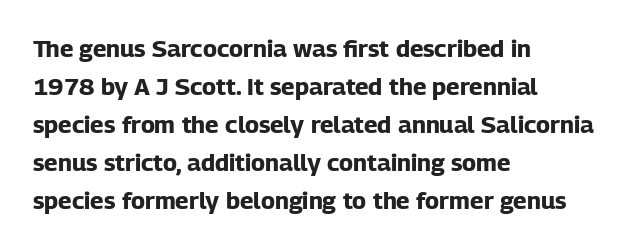
The space between consecutive lines is moderate. Alignment: flush left. The passage shown is not underscored anywhere. The type is set solid horizontally, with unmodified tracking. The characters look thick and weighty, a clear bold. Unlike italic type, these characters show no tilt at all.
